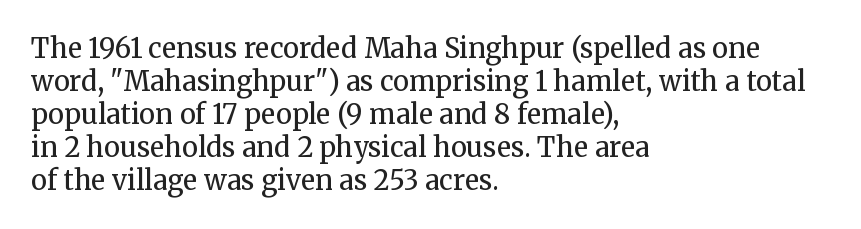
Q: Is the text bold? A: No.
Q: Is the text italic (slanted)? A: No, it is upright.
Q: Is the text underlined? A: No.
Q: How is the paragraph aligned? A: Left-aligned.
Q: Is the spacing between letters normal or unusually wide? A: Normal.
